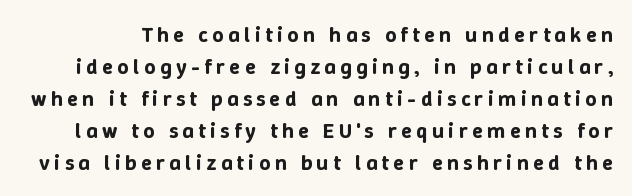
{"italic": "no", "underline": "no", "line_spacing": "normal", "line_spacing_ratio": 1.45, "letter_spacing": "wide", "letter_spacing_em": 0.2, "glyph_px": 22}
